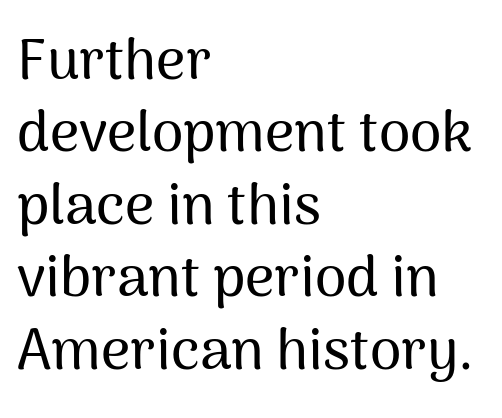
{"serif": "no", "italic": "no", "width": "normal", "stroke_contrast": "medium", "x_height": "medium", "monospaced": "no", "underline": "no", "align": "left", "line_spacing": "normal", "line_spacing_ratio": 1.27, "letter_spacing": "normal", "letter_spacing_em": 0.0, "glyph_px": 57}
